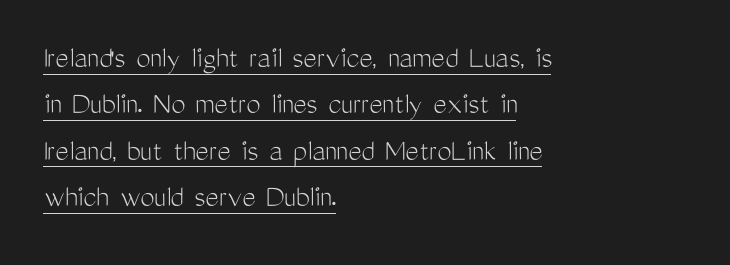
Do the characters align in a grid? No, the font is proportional. The passage shown is not bold in any degree. This sample keeps an unexceptional amount of space between lines. Short note: letters normally spaced.
